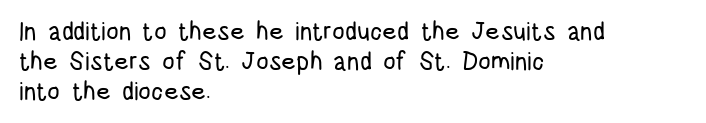
Q: Is the text italic (slanted)? A: No, it is upright.
Q: Is the text underlined? A: No.
Q: How is the paragraph aligned? A: Left-aligned.
Q: Is the spacing between letters normal or unusually wide? A: Normal.
